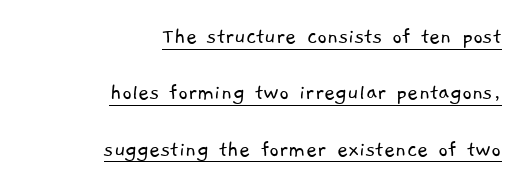
{"bold": "no", "underline": "yes", "align": "right", "line_spacing": "loose", "line_spacing_ratio": 2.35, "letter_spacing": "normal", "letter_spacing_em": 0.0, "glyph_px": 24}
